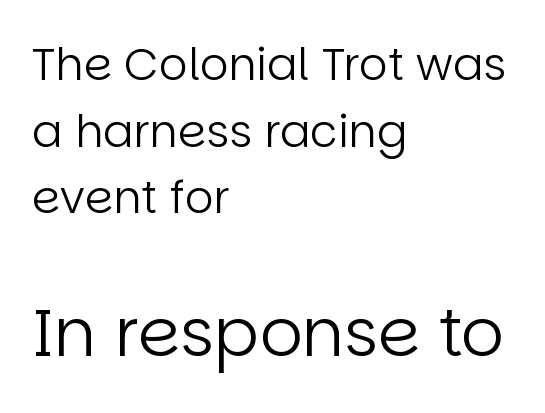
{"serif": "no", "italic": "no", "bold": "no", "weight": "regular", "width": "normal", "stroke_contrast": "low", "x_height": "large", "monospaced": "no", "underline": "no", "align": "left", "line_spacing": "normal", "line_spacing_ratio": 1.48, "letter_spacing": "normal", "letter_spacing_em": 0.0, "larger_block": "second", "size_ratio": 1.49, "glyph_px": 67}
